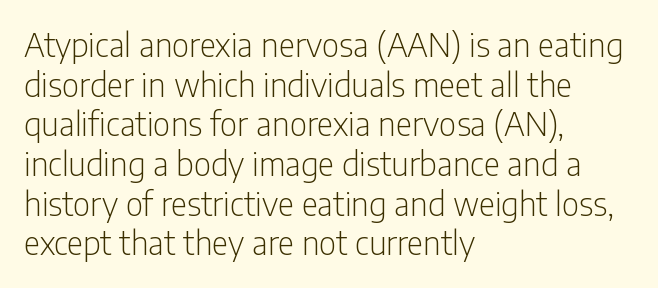
The image shows 32 px light, condensed sans-serif type, upright; set left-aligned, line spacing 1.24x, normal letter spacing, not underlined; low stroke contrast and a medium x-height.
